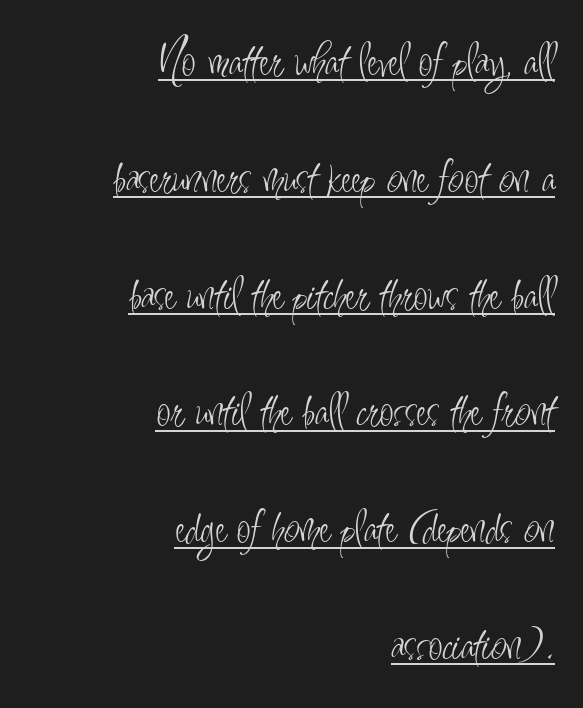
{"serif": "no", "bold": "no", "weight": "light", "width": "condensed", "stroke_contrast": "low", "x_height": "small", "monospaced": "no", "underline": "yes", "align": "right", "line_spacing": "loose", "line_spacing_ratio": 2.29, "letter_spacing": "normal", "letter_spacing_em": 0.0, "glyph_px": 51}
